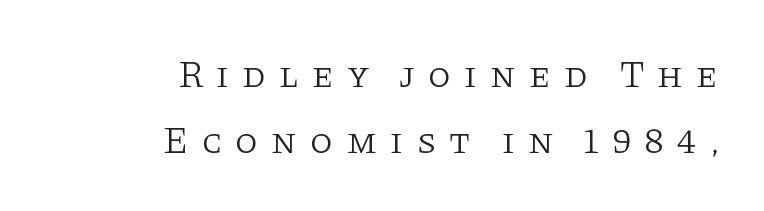
Q: Is the text bold? A: No.
Q: Is the text italic (slanted)? A: No, it is upright.
Q: Is the typeface a serif or a sans-serif typeface? A: Serif.
Q: Is the text underlined? A: No.
Q: How is the paragraph aligned? A: Right-aligned.
Q: Is the spacing between letters normal or unusually wide? A: Unusually wide.
Q: Width (condensed, normal, or wide)? A: Normal.
Q: Stroke contrast? A: Low.
Q: x-height? A: Large.
Q: Monospaced? A: No.
